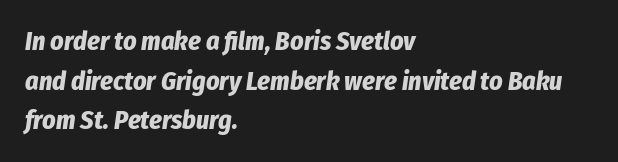
Q: Is the text bold? A: Yes.
Q: Is the text italic (slanted)? A: Yes, it leans right by about 8 degrees.
Q: Is the text underlined? A: No.
Q: How is the paragraph aligned? A: Left-aligned.
Q: Is the spacing between letters normal or unusually wide? A: Normal.
Q: Is the spacing between lines tight, normal or loose? A: Normal.
